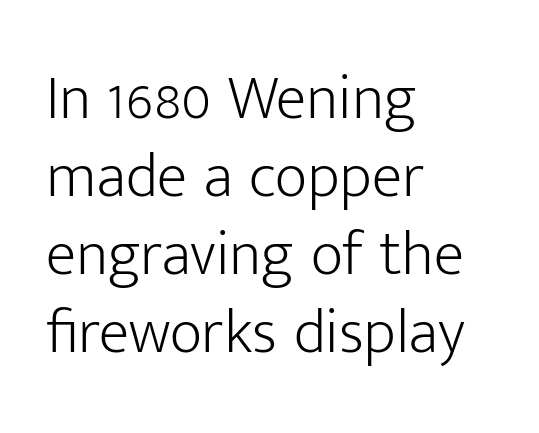
{"serif": "no", "italic": "no", "bold": "no", "weight": "light", "width": "normal", "stroke_contrast": "low", "x_height": "medium", "monospaced": "no", "underline": "no", "align": "left", "line_spacing_ratio": 1.24, "letter_spacing": "normal", "letter_spacing_em": 0.0, "glyph_px": 63}
